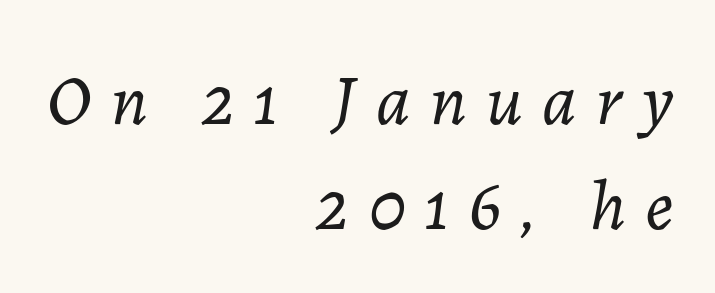
Unmarked baselines from the first word to the last. One-word summary of the alignment: right. Think of a printed novel: that variable character pitch is what you see here. Weight class: somewhere from thin through regular. Rendered with sloped, italic letterforms. Each word looks stretched out because of the extra space between its letters.
